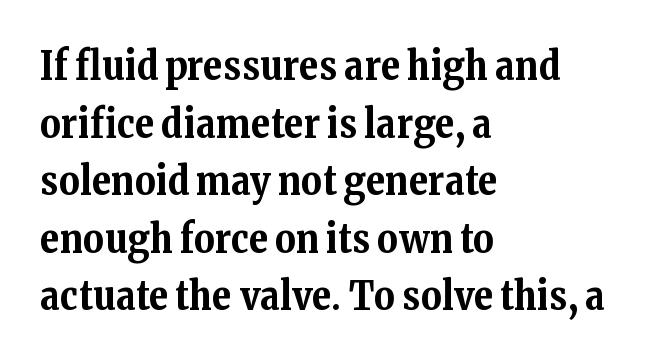
Serifs: yes, visible at the terminals of the letterforms. Is this a fixed-width face? No — the glyphs have proportional, varying widths. Thick stems and heavy bowls — unmistakably bold. Words appear dense and cohesive because spacing is normal. Anything drawn beneath the words? Only blank space.
